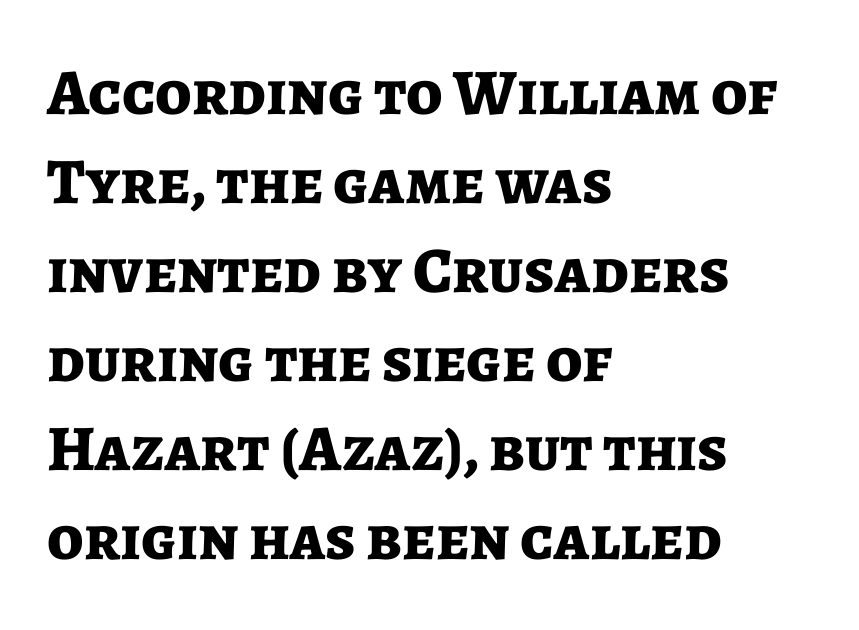
The image shows 65 px bold sans-serif type, upright; set left-aligned, normal line spacing (1.37x), normal letter spacing, not underlined; low stroke contrast and a medium x-height.
